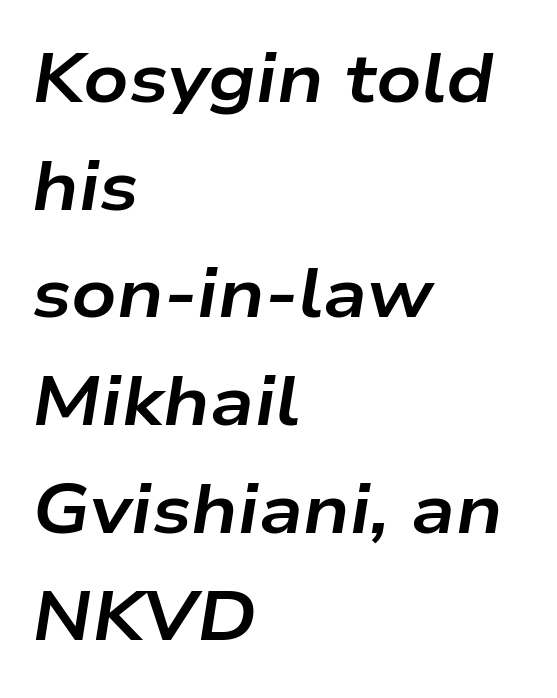
Underlining? Definitely not there. Characters follow at the spacing the type designer built in. Spacing verdict: proportional, widths tailored to each character. This block has exactly the height ordinary leading produces. Stroke thickness is high; the sample reads as a true bold.
